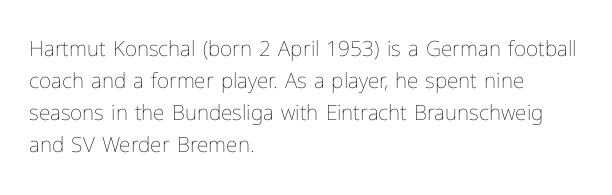
The image shows 21 px text type, upright; set left-aligned, normal line spacing (1.53x), normal letter spacing, not underlined.
